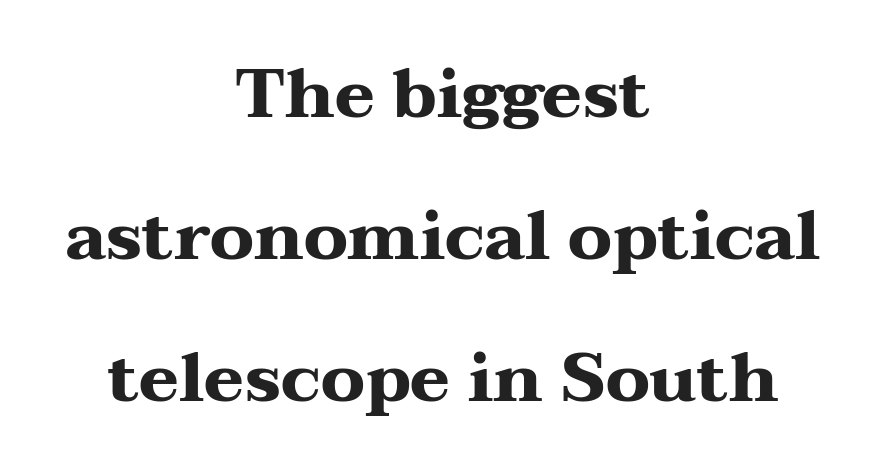
{"serif": "yes", "italic": "no", "bold": "yes", "weight": "heavy", "width": "wide", "stroke_contrast": "medium", "x_height": "medium", "monospaced": "no", "underline": "no", "align": "center", "line_spacing": "loose", "line_spacing_ratio": 2.09, "letter_spacing": "normal", "letter_spacing_em": 0.0, "glyph_px": 68}
